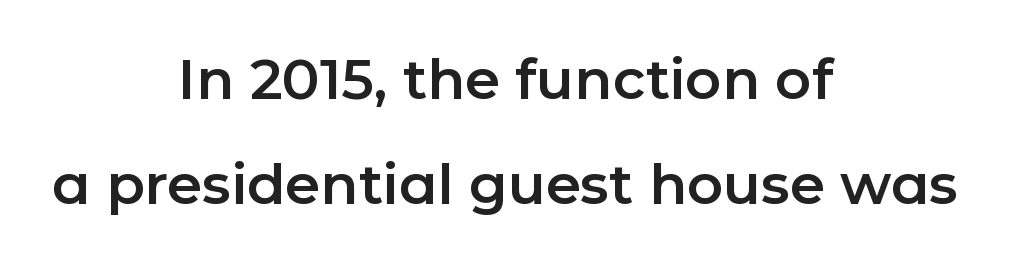
The image shows 56 px sans-serif type, upright; set centered, line spacing 1.87x, normal letter spacing, not underlined; low stroke contrast and a medium x-height.
